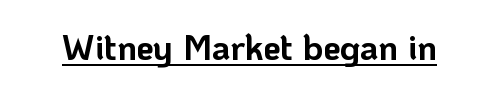
{"serif": "no", "italic": "no", "bold": "yes", "weight": "bold", "width": "normal", "stroke_contrast": "low", "x_height": "medium", "monospaced": "no", "underline": "yes", "letter_spacing": "normal", "letter_spacing_em": 0.0, "glyph_px": 35}
